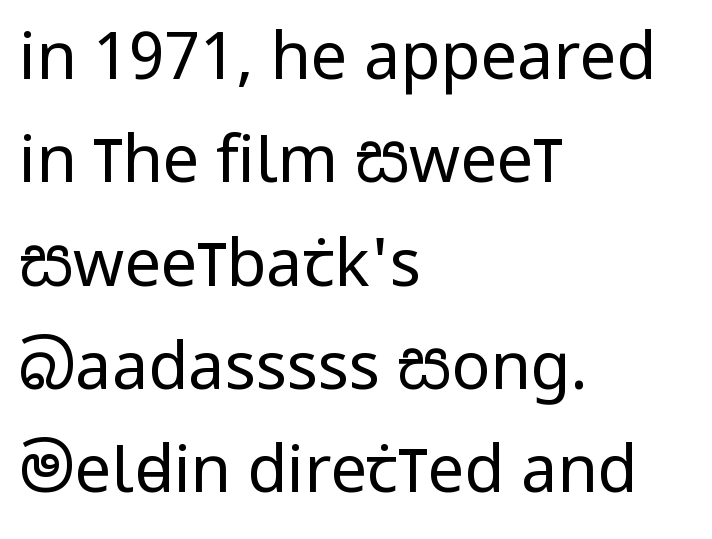
Q: Is the text bold? A: No.
Q: Is the text italic (slanted)? A: No, it is upright.
Q: Is the typeface a serif or a sans-serif typeface? A: Sans-serif.
Q: Is the text underlined? A: No.
Q: How is the paragraph aligned? A: Left-aligned.
Q: Is the spacing between letters normal or unusually wide? A: Normal.
Q: Is the spacing between lines tight, normal or loose? A: Normal.
Q: Width (condensed, normal, or wide)? A: Condensed.
Q: Stroke contrast? A: Low.
Q: x-height? A: Large.
Q: Monospaced? A: No.
